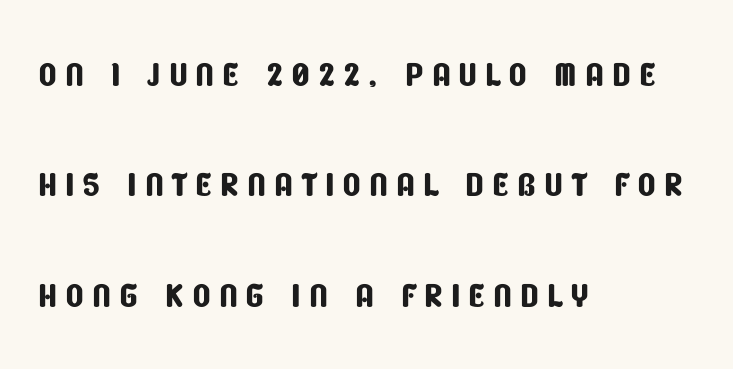
Looks like regular typesetting: each glyph gets only the width it needs. All the whitespace from short lines collects on the right. Each new line begins a long way beneath the previous one. Letters rest on an invisible, unmarked baseline. Letterform terminals end flat and unadorned throughout the passage.
